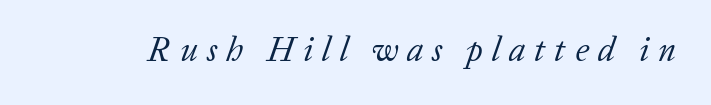
{"serif": "yes", "italic": "yes", "lean": "right", "slant_degrees": 20, "bold": "no", "weight": "regular", "width": "normal", "stroke_contrast": "low", "x_height": "medium", "monospaced": "no", "underline": "no", "letter_spacing": "wide", "letter_spacing_em": 0.26, "glyph_px": 34}
